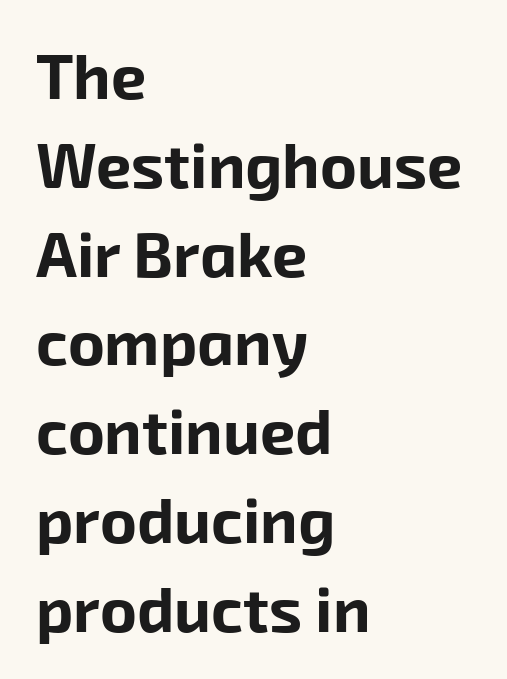
This rendering features lettering with no underline. The passage shown is typed in a proportional face where columns would drift. Caption: multi-line text, flush left, ragged right. As a designer I'd log this as weight 700, bold.
